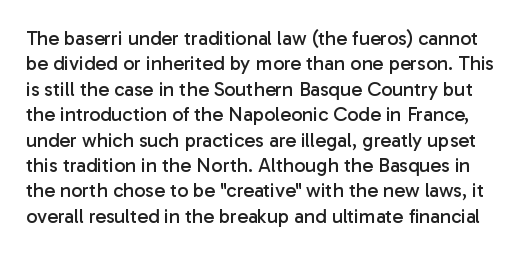
The image shows 20 px text type, upright; set normal line spacing (1.27x), normal letter spacing, not underlined.
